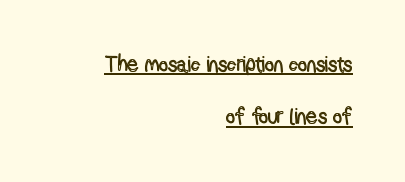
The image shows 22 px text type, upright; set right-aligned, loose line spacing (2.38x), normal letter spacing, underlined.
